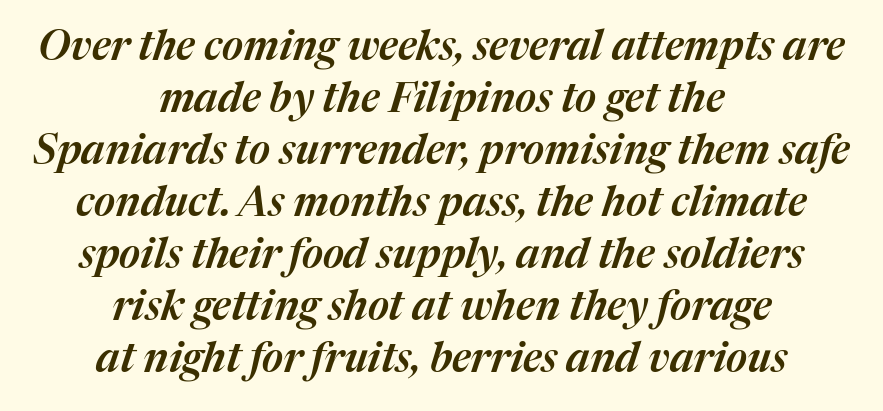
Q: Is the text italic (slanted)? A: Yes, it leans right by about 17 degrees.
Q: Is the text underlined? A: No.
Q: How is the paragraph aligned? A: Centered.
Q: Is the spacing between letters normal or unusually wide? A: Normal.
Q: Is the spacing between lines tight, normal or loose? A: Normal.
Q: Width (condensed, normal, or wide)? A: Normal.
Q: Stroke contrast? A: Medium.
Q: x-height? A: Medium.
Q: Monospaced? A: No.
